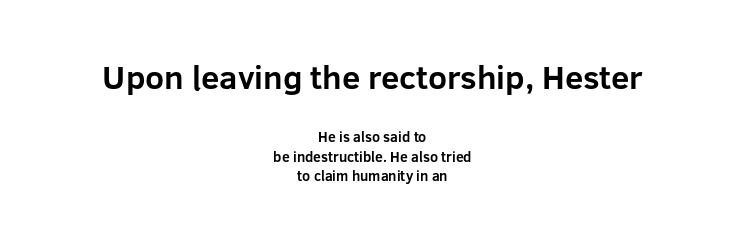
If you measured baseline to baseline, you'd find a middling distance. Heft: maximum for text — a bold. These two chunks differ in scale, with the top chunk taking the larger measure. Quick note: not italic, upright. Centered paragraph, ragged on both sides. Students, note that the glyphs here touch the page at normal intervals.
